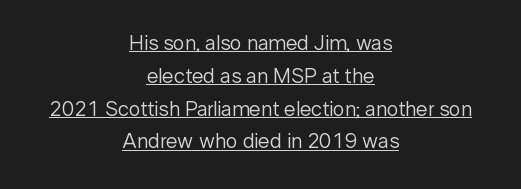
{"italic": "no", "bold": "no", "underline": "yes", "align": "center", "line_spacing": "normal", "line_spacing_ratio": 1.56, "letter_spacing": "normal", "letter_spacing_em": 0.0, "glyph_px": 21}
